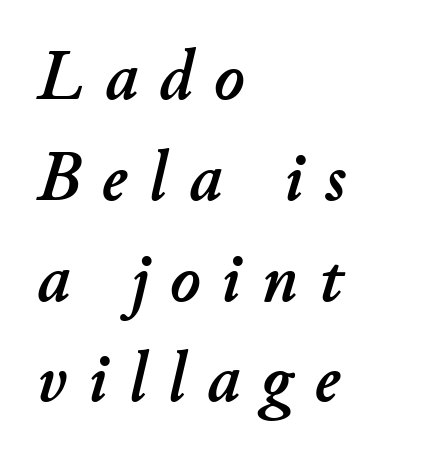
{"italic": "yes", "lean": "right", "slant_degrees": 11, "width": "normal", "stroke_contrast": "low", "x_height": "small", "monospaced": "no", "underline": "no", "align": "left", "line_spacing": "normal", "line_spacing_ratio": 1.42, "letter_spacing": "wide", "letter_spacing_em": 0.31, "glyph_px": 71}
